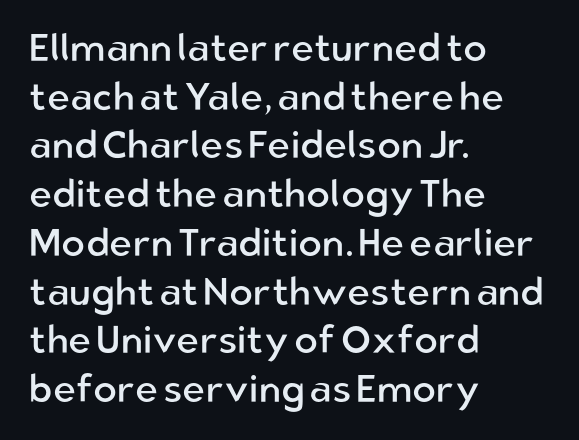
Q: Is the text bold? A: No.
Q: Is the text italic (slanted)? A: No, it is upright.
Q: Is the typeface a serif or a sans-serif typeface? A: Sans-serif.
Q: Is the text underlined? A: No.
Q: How is the paragraph aligned? A: Left-aligned.
Q: Is the spacing between letters normal or unusually wide? A: Normal.
Q: Is the spacing between lines tight, normal or loose? A: Normal.
Q: Width (condensed, normal, or wide)? A: Normal.
Q: Stroke contrast? A: Low.
Q: x-height? A: Medium.
Q: Monospaced? A: No.
